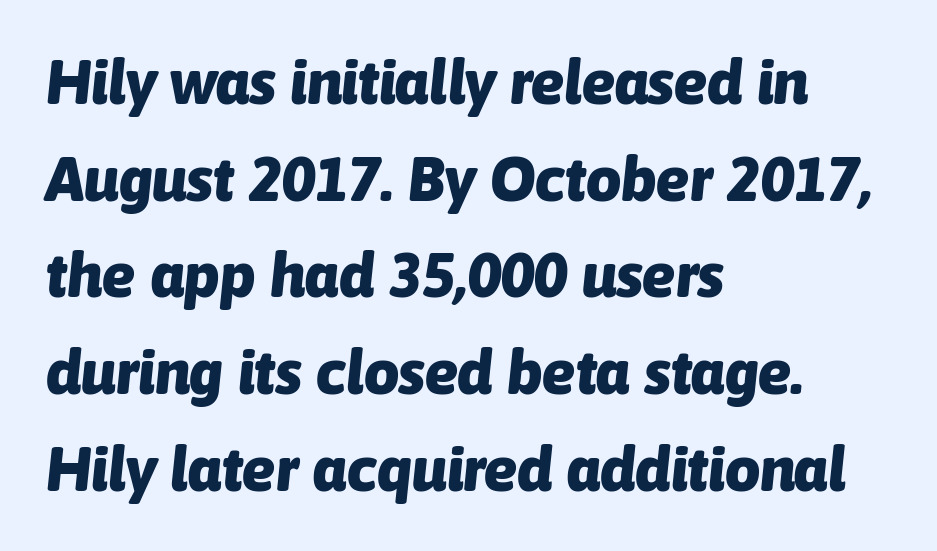
{"italic": "yes", "lean": "right", "slant_degrees": 6, "bold": "yes", "weight": "heavy", "width": "normal", "stroke_contrast": "low", "x_height": "medium", "monospaced": "no", "underline": "no", "align": "left", "line_spacing": "normal", "line_spacing_ratio": 1.56, "letter_spacing": "normal", "letter_spacing_em": 0.0, "glyph_px": 62}
